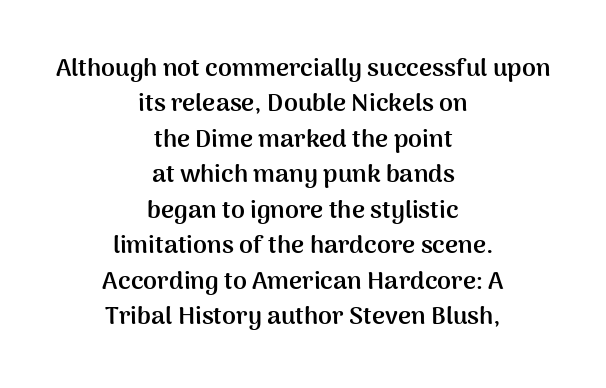
Leading matches the norm, producing a regular column. Short note: letters normally spaced. No word sits above an underline. Rendered with straight, roman letterforms.
